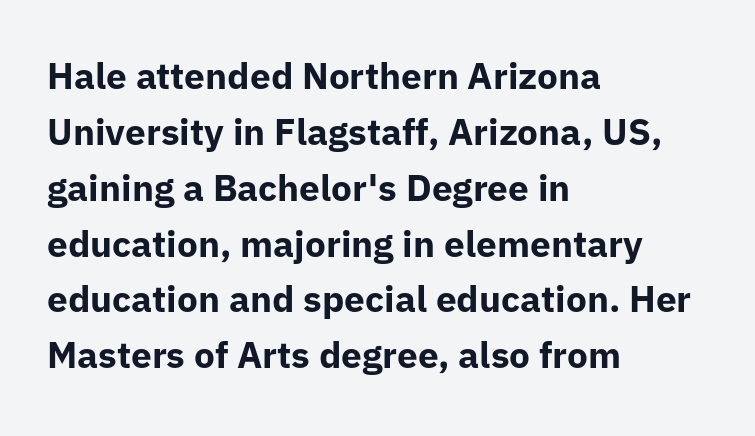
Q: Is the text bold? A: Yes.
Q: Is the text italic (slanted)? A: No, it is upright.
Q: Is the typeface a serif or a sans-serif typeface? A: Sans-serif.
Q: Is the text underlined? A: No.
Q: How is the paragraph aligned? A: Left-aligned.
Q: Is the spacing between letters normal or unusually wide? A: Normal.
Q: Is the spacing between lines tight, normal or loose? A: Normal.
Q: Width (condensed, normal, or wide)? A: Normal.
Q: Stroke contrast? A: Low.
Q: x-height? A: Medium.
Q: Monospaced? A: No.
